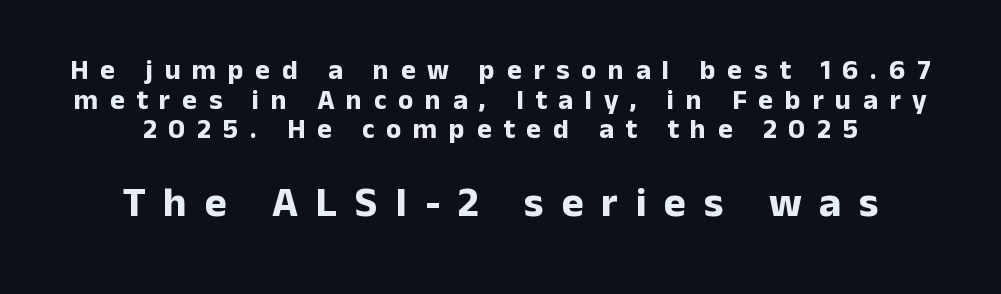
The image shows 42 px bold sans-serif type, upright; set centered, tight line spacing (1.06x), unusually wide letter spacing (+0.42 em), not underlined; the second (bottom) block is 1.5x larger; low stroke contrast and a medium x-height.
